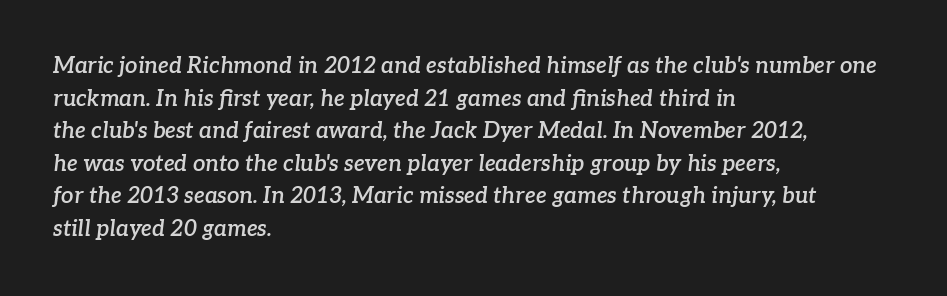
The image shows 22 px text type, italic (leaning right); set left-aligned, normal line spacing (1.48x), normal letter spacing, not underlined.
